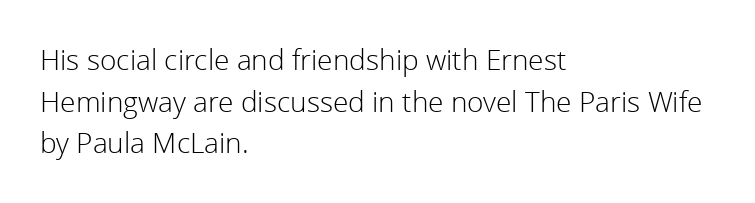
In terms of letterform style, serifs are entirely absent. The block of text has a typical density, with ordinary space between rows. Caption: standard tracking, unaltered. The words here are not underlined.
